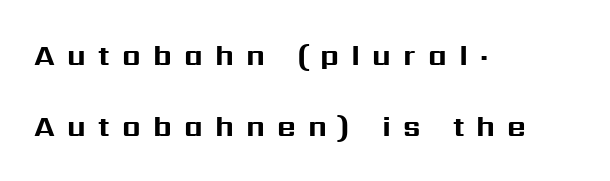
The rendering inserts visible extra space after every character. One glance says open: line gaps are wider than usual. The type sits square on the baseline with zero lean. Look at the stroke-to-counter ratio: heavy, a bold.
